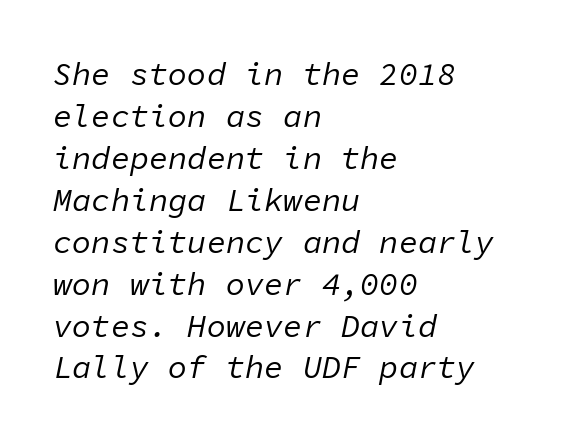
Q: Is the text bold? A: No.
Q: Is the text italic (slanted)? A: Yes, it leans right by about 11 degrees.
Q: Is the text underlined? A: No.
Q: How is the paragraph aligned? A: Left-aligned.
Q: Is the spacing between letters normal or unusually wide? A: Normal.
Q: Is the spacing between lines tight, normal or loose? A: Normal.
Q: Width (condensed, normal, or wide)? A: Normal.
Q: Stroke contrast? A: Low.
Q: x-height? A: Medium.
Q: Monospaced? A: Yes.
